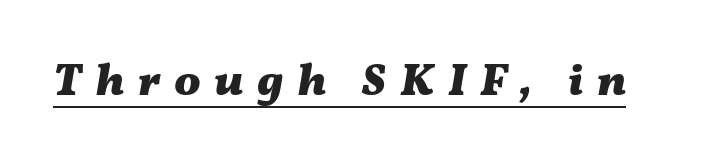
Italic: yes, the glyphs are oblique. These lines have a slow, spaced-out rhythm from letter to letter. A typographer would call this underscored text. Weight: bold. Character widths vary here, with narrow letters taking less room than wide ones.
